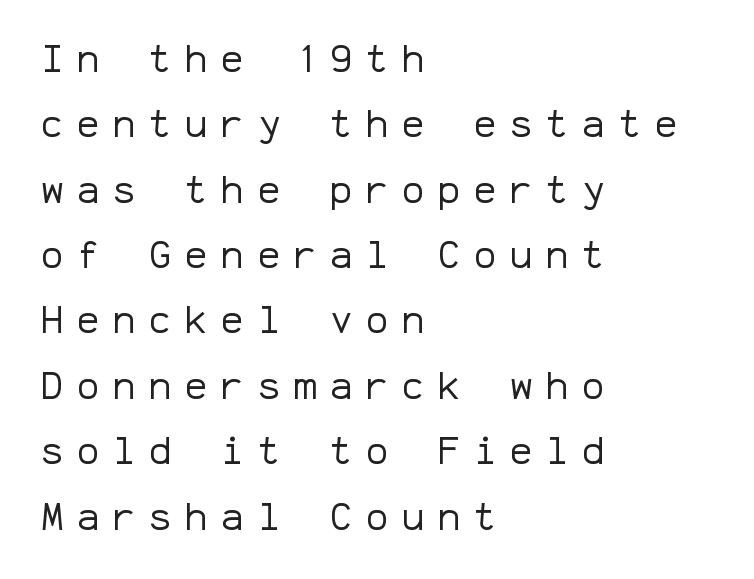
The image shows 38 px regular-weight sans-serif type, upright, monospaced; set left-aligned, line spacing 1.72x, unusually wide letter spacing (+0.35 em), not underlined; low stroke contrast and a medium x-height.
